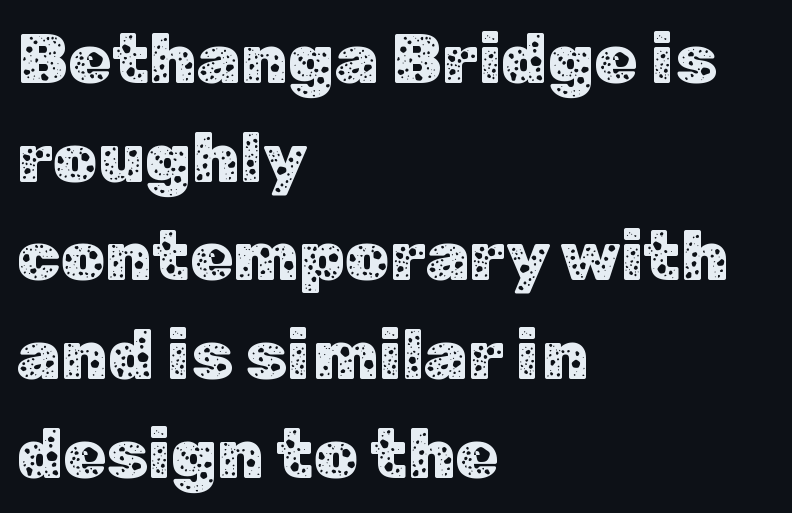
The image shows 70 px sans-serif type, upright; set left-aligned, normal line spacing (1.41x), normal letter spacing, not underlined; low stroke contrast and a medium x-height.
